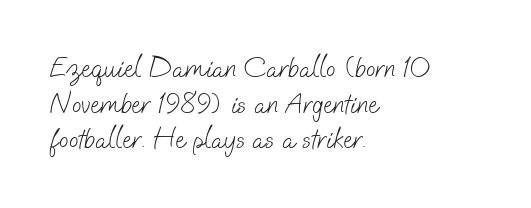
A typesetter would call this zero additional tracking. The zone under the glyphs is completely vacant. All the whitespace from short lines collects on the right. Stroke terminals: plain, sans-serif.
